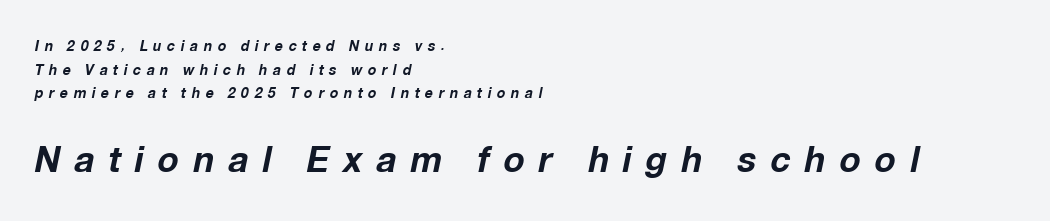
Q: Is the text bold? A: Yes.
Q: Is the text italic (slanted)? A: Yes, it leans right by about 12 degrees.
Q: Is the text underlined? A: No.
Q: How is the paragraph aligned? A: Left-aligned.
Q: Is the spacing between letters normal or unusually wide? A: Unusually wide.
Q: Is the spacing between lines tight, normal or loose? A: Normal.
Q: Which block of text is set in a larger size, the first (top) or the second (bottom)? A: The second (bottom) one.
Q: Width (condensed, normal, or wide)? A: Normal.
Q: Stroke contrast? A: Low.
Q: x-height? A: Medium.
Q: Monospaced? A: No.
